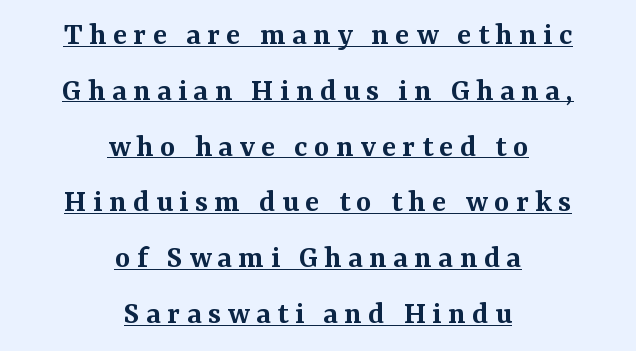
The image shows 33 px semibold serif type, upright; set centered, normal line spacing (1.69x), underlined; medium stroke contrast and a medium x-height.
